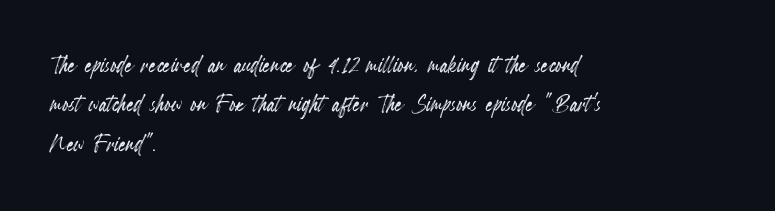
{"width": "condensed", "x_height": "small", "monospaced": "no", "underline": "no", "align": "left", "line_spacing": "normal", "line_spacing_ratio": 1.36, "letter_spacing": "normal", "letter_spacing_em": 0.0, "glyph_px": 29}
